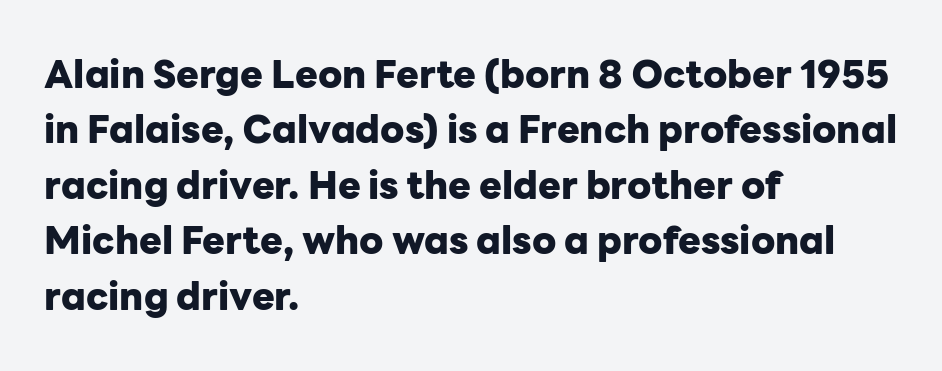
Honestly, the row spacing looks completely unremarkable. The letters advance in unequal steps, a hallmark of proportional type. Unlike a traditional serif, this face leaves its strokes unadorned. Chunky letters — that's bold for sure.
